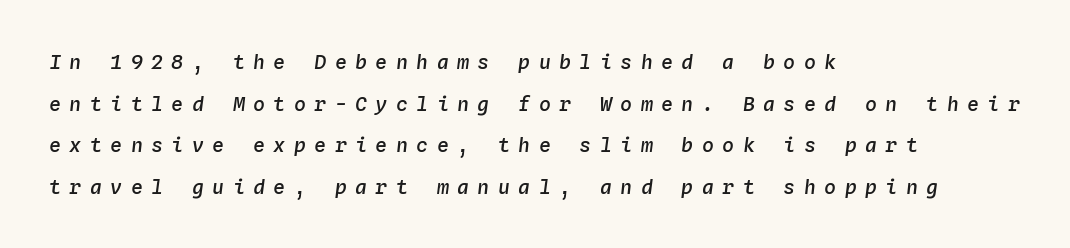
Interline gaps are noticeably wide in this sample. Descenders are the only things crossing below the line. An italicized treatment has been applied to the whole sample. The letterforms stand isolated, each surrounded by extra space.
